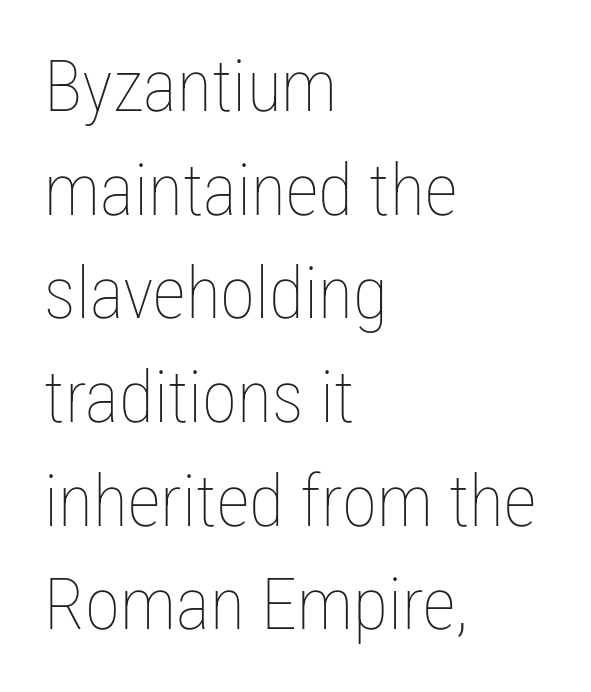
{"italic": "no", "bold": "no", "weight": "thin", "width": "condensed", "stroke_contrast": "low", "x_height": "medium", "monospaced": "no", "underline": "no", "align": "left", "line_spacing": "normal", "line_spacing_ratio": 1.44, "letter_spacing": "normal", "letter_spacing_em": 0.0, "glyph_px": 72}
